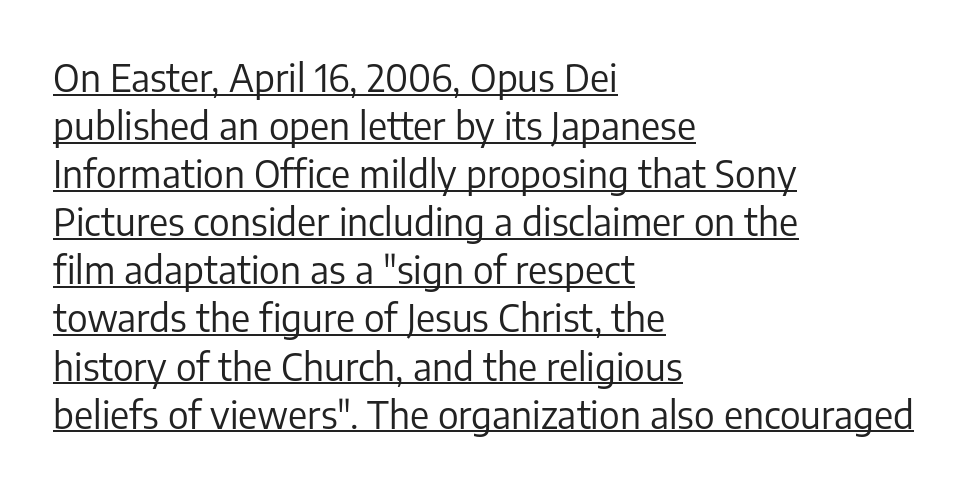
The image shows 37 px regular-weight sans-serif type, upright; set left-aligned, normal line spacing (1.3x), normal letter spacing, underlined; low stroke contrast and a medium x-height.
